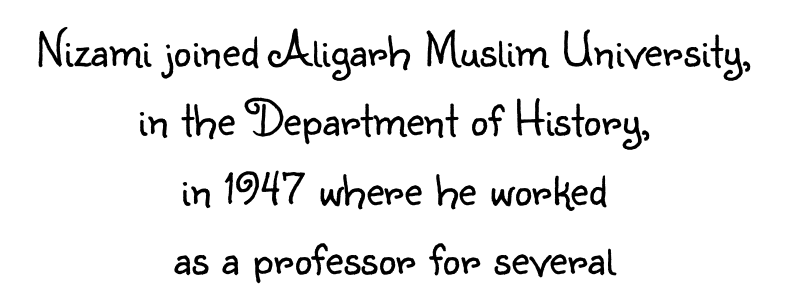
The image shows 50 px light sans-serif type, upright; set centered, normal line spacing (1.39x), normal letter spacing, not underlined; low stroke contrast and a small x-height.
